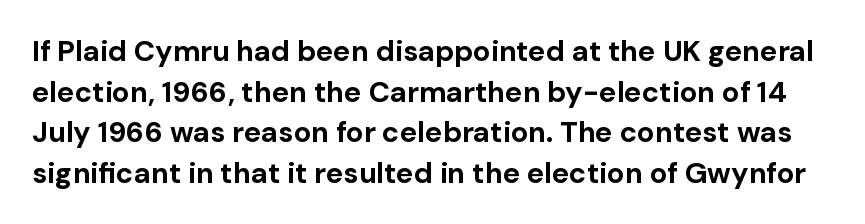
{"serif": "no", "italic": "no", "bold": "yes", "weight": "bold", "width": "normal", "stroke_contrast": "low", "x_height": "medium", "monospaced": "no", "underline": "no", "line_spacing": "normal", "line_spacing_ratio": 1.4, "letter_spacing": "normal", "letter_spacing_em": 0.0, "glyph_px": 29}
